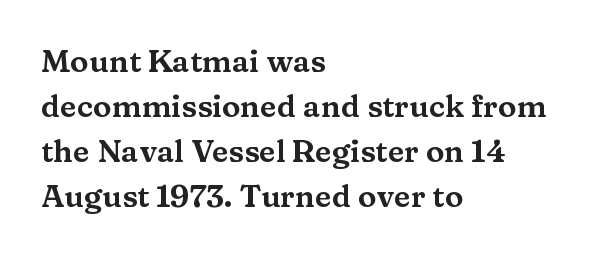
{"serif": "yes", "italic": "no", "width": "wide", "stroke_contrast": "medium", "x_height": "medium", "monospaced": "no", "underline": "no", "align": "left", "line_spacing": "normal", "line_spacing_ratio": 1.45, "letter_spacing": "normal", "letter_spacing_em": 0.0, "glyph_px": 31}
